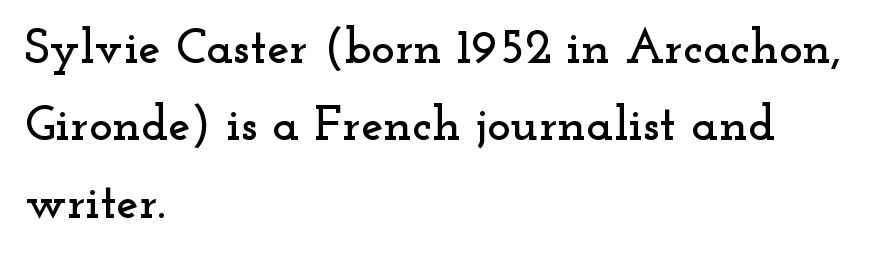
{"serif": "yes", "italic": "no", "width": "wide", "stroke_contrast": "low", "x_height": "small", "monospaced": "no", "underline": "no", "align": "left", "line_spacing": "normal", "line_spacing_ratio": 1.55, "letter_spacing": "normal", "letter_spacing_em": 0.0, "glyph_px": 50}
